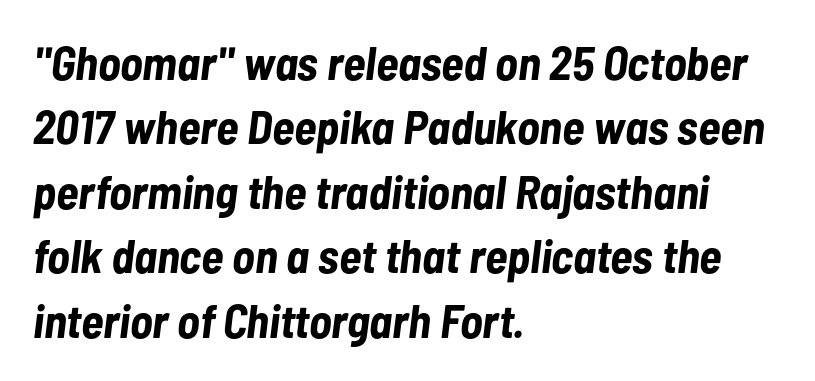
Weight check: bold — yes, fully. Left-aligned paragraph, ragged on the right. Quick note: underline off. This block has exactly the height ordinary leading produces.
